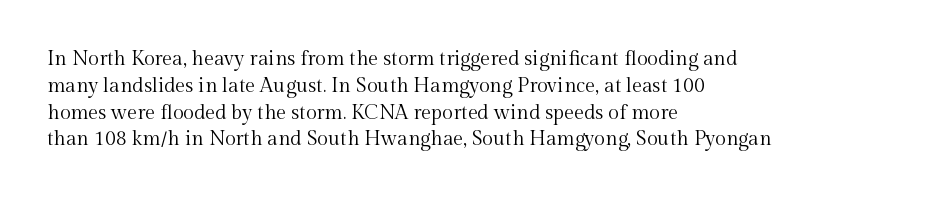
The image shows 20 px text type, upright; set left-aligned, normal line spacing (1.34x), normal letter spacing, not underlined.
